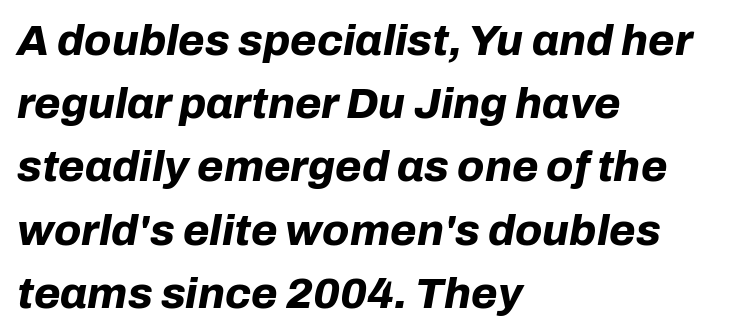
Think of a printed novel: that variable character pitch is what you see here. The words here are not underlined. Every row of glyphs begins at an identical x-position on the left. Does the lettering tilt? It does — this is italic.
